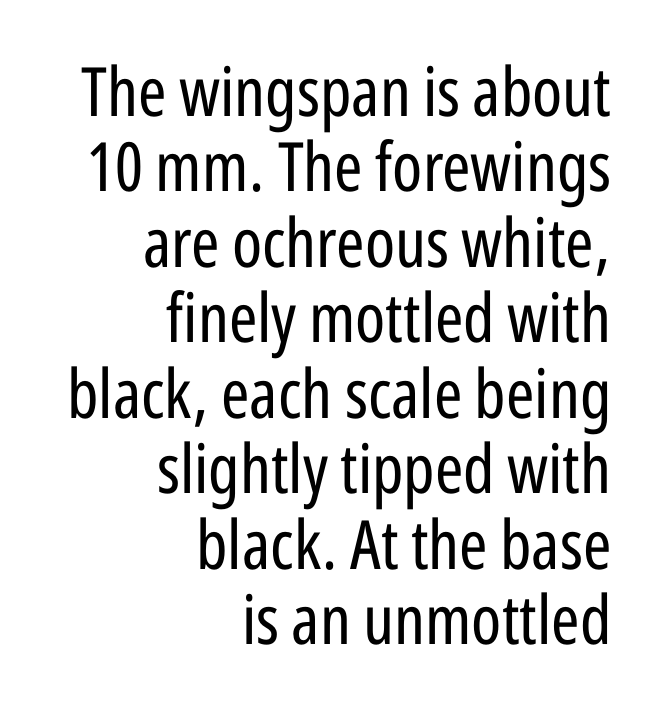
The image shows 68 px regular-weight, condensed sans-serif type, upright; set right-aligned, tight line spacing (1.11x), normal letter spacing, not underlined; low stroke contrast and a medium x-height.
